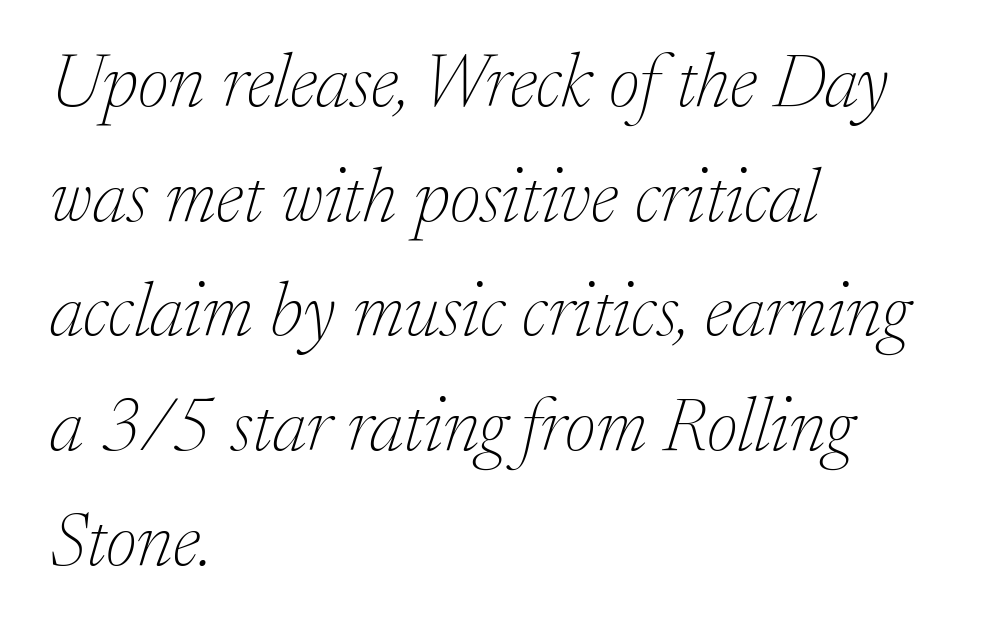
Q: Is the text bold? A: No.
Q: Is the text italic (slanted)? A: Yes, it leans right by about 17 degrees.
Q: Is the typeface a serif or a sans-serif typeface? A: Serif.
Q: Is the text underlined? A: No.
Q: How is the paragraph aligned? A: Left-aligned.
Q: Is the spacing between letters normal or unusually wide? A: Normal.
Q: Is the spacing between lines tight, normal or loose? A: Normal.
Q: Width (condensed, normal, or wide)? A: Normal.
Q: Stroke contrast? A: Low.
Q: x-height? A: Medium.
Q: Monospaced? A: No.
